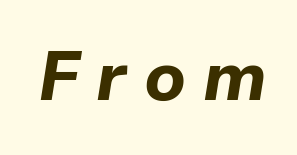
Glance below the letters and you will spot only blank space. The face used here has a pronounced slope to its letters. You could only call the tracking loose — the letters float apart. Looks like regular typesetting: each glyph gets only the width it needs.
